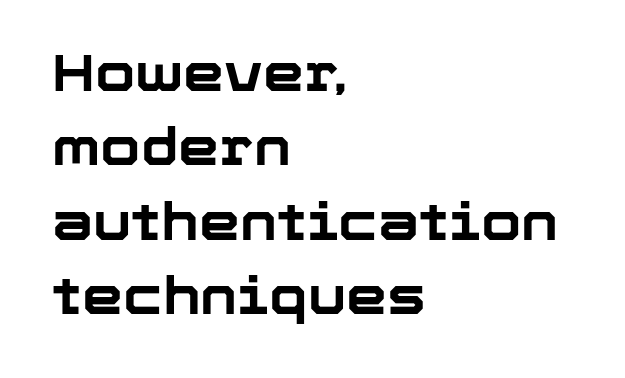
Q: Is the text bold? A: Yes.
Q: Is the text italic (slanted)? A: No, it is upright.
Q: Is the typeface a serif or a sans-serif typeface? A: Sans-serif.
Q: Is the text underlined? A: No.
Q: How is the paragraph aligned? A: Left-aligned.
Q: Is the spacing between letters normal or unusually wide? A: Normal.
Q: Is the spacing between lines tight, normal or loose? A: Normal.
Q: Width (condensed, normal, or wide)? A: Normal.
Q: Stroke contrast? A: Low.
Q: x-height? A: Medium.
Q: Monospaced? A: No.
